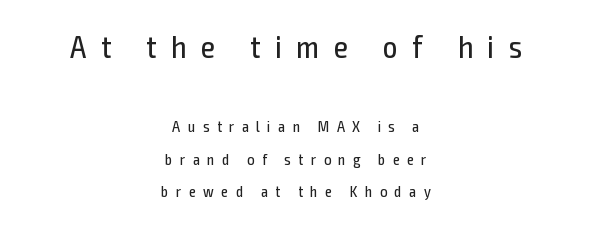
The image shows 32 px regular-weight, condensed sans-serif type, upright; set centered, loose line spacing (2.02x), unusually wide letter spacing (+0.46 em), not underlined; the first (top) block is 2.0x larger; a medium x-height.
